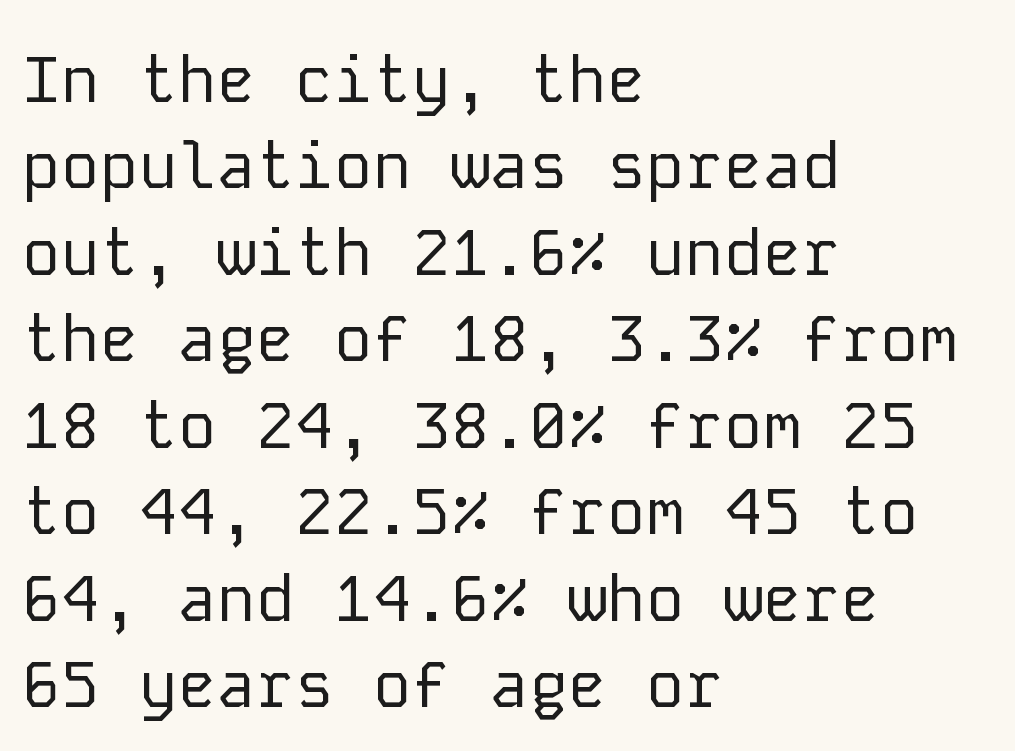
The font's upright variant was chosen for this text. Nobody touched the tracking dial on this one. The font family rendered here belongs to the sans-serif group. The paragraph has a hard left edge and a soft right edge.
